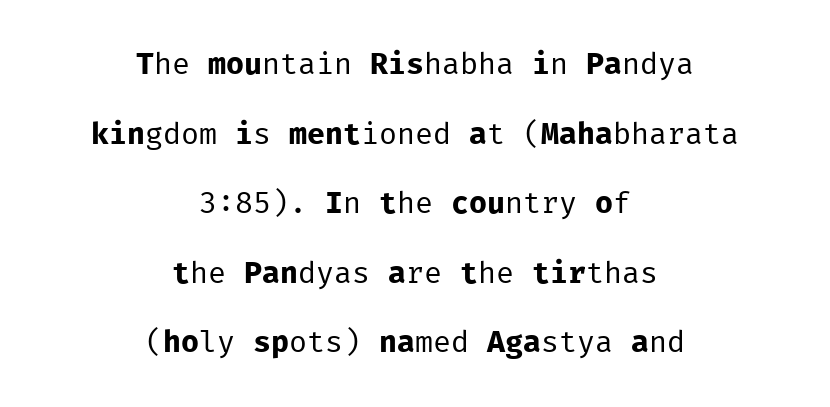
The image shows 30 px regular-weight sans-serif type, upright, monospaced; set centered, loose line spacing (2.32x), normal letter spacing, not underlined; low stroke contrast and a medium x-height.
